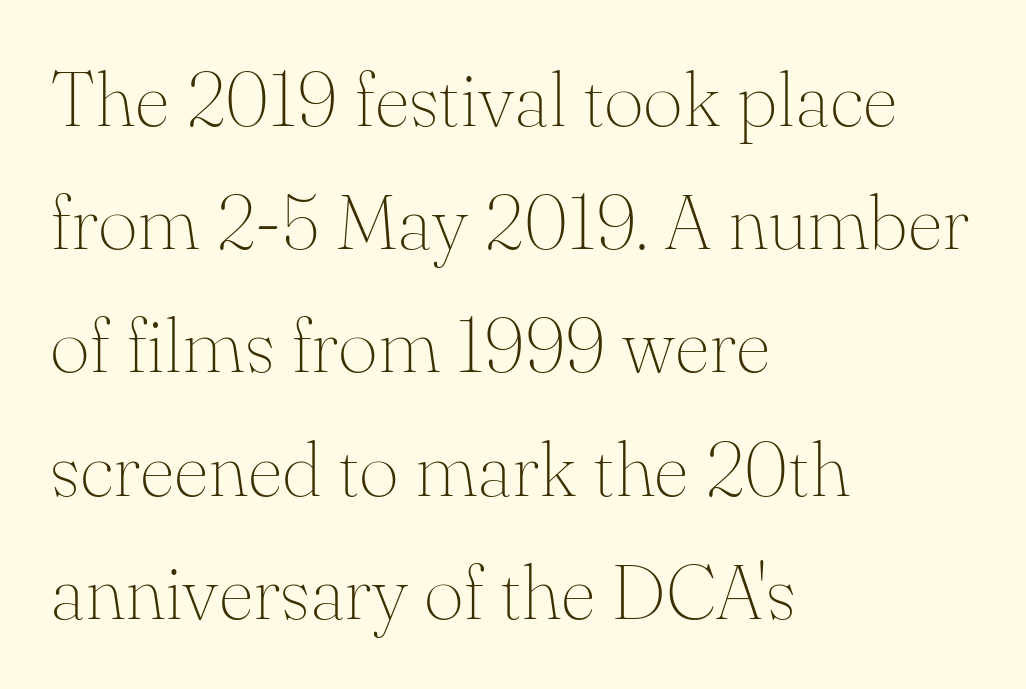
Designer's note — italics off, roman on. Underline: absent. These lines are composed in type with serifs. The rag falls on the right side of this text block. The type is set solid horizontally, with unmodified tracking. Varying glyph widths throughout — classic text-font behaviour.
